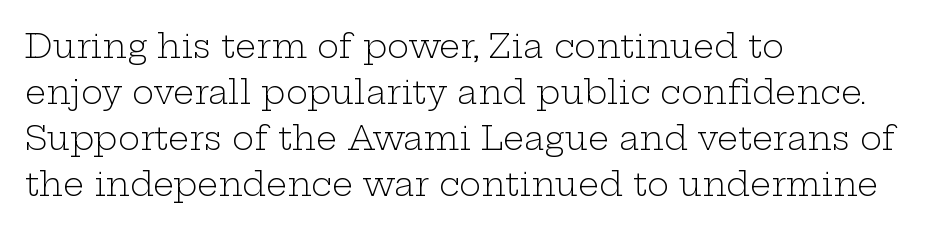
Q: Is the text bold? A: No.
Q: Is the text italic (slanted)? A: No, it is upright.
Q: Is the typeface a serif or a sans-serif typeface? A: Serif.
Q: Is the text underlined? A: No.
Q: How is the paragraph aligned? A: Left-aligned.
Q: Is the spacing between letters normal or unusually wide? A: Normal.
Q: Is the spacing between lines tight, normal or loose? A: Normal.
Q: Width (condensed, normal, or wide)? A: Wide.
Q: Stroke contrast? A: Low.
Q: x-height? A: Medium.
Q: Monospaced? A: No.
